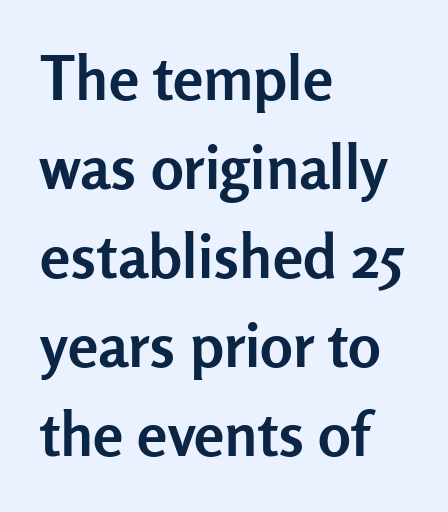
Plenty of ink on the page — the face is bold. Between one letter and the next there's only the usual sliver of space. Beneath every word, the page is bare. A typesetter would call this leading conventional body-copy spacing. The passage shown is typeset with a sans-serif family. These lines were composed using upright roman letters.
